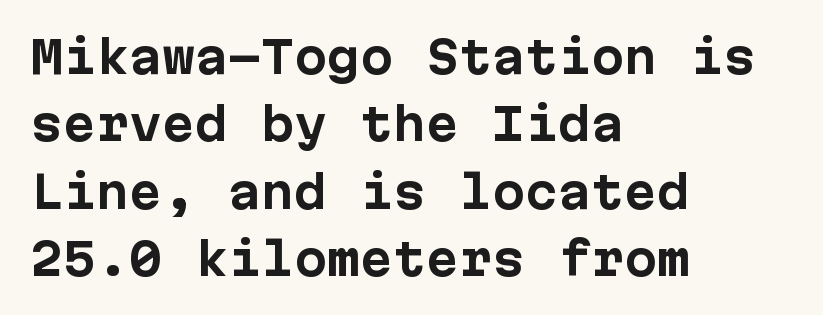
The image shows 44 px bold sans-serif type, upright, monospaced; set left-aligned, normal line spacing (1.53x), normal letter spacing, not underlined; low stroke contrast and a medium x-height.
